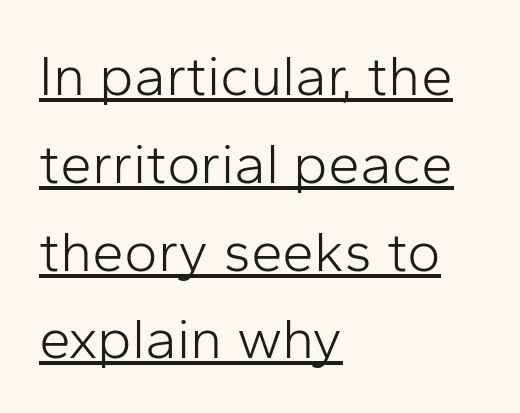
This sample uses a sans-serif face. Honestly, the row spacing looks completely unremarkable. This is underlined copy, the kind a proofreader might mark for attention. The letterforms sit at book weight or below. The paragraph shown leans on its left margin.
